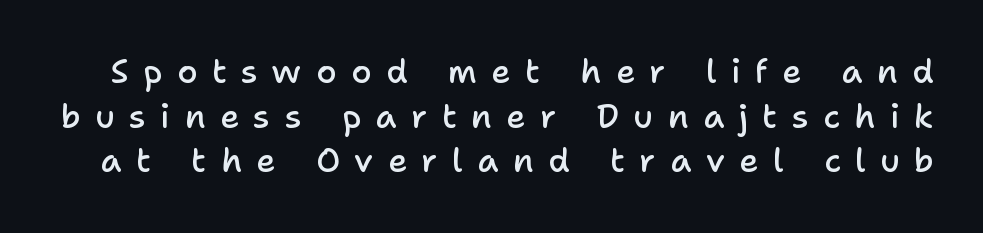
The image shows 33 px semibold sans-serif type, upright; set normal line spacing (1.35x), unusually wide letter spacing (+0.44 em), not underlined; low stroke contrast and a medium x-height.
